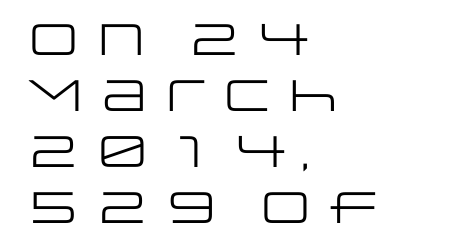
The image shows 44 px regular-weight, wide sans-serif type, upright; set left-aligned, normal line spacing (1.27x), normal letter spacing, not underlined; low stroke contrast and a large x-height.
